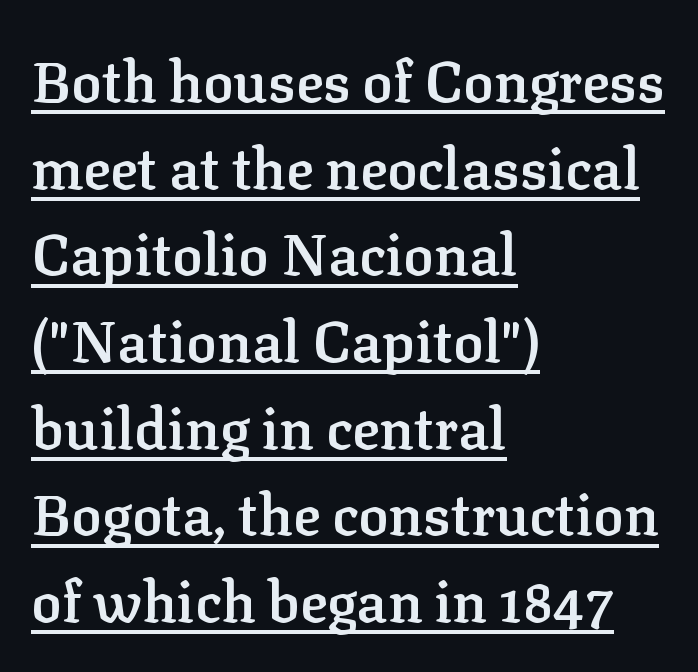
The image shows 57 px semibold serif type, upright; set left-aligned, normal line spacing (1.52x), normal letter spacing, underlined; low stroke contrast and a medium x-height.
